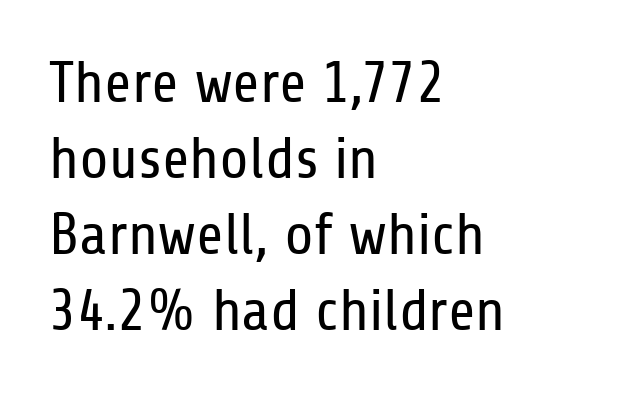
{"serif": "no", "italic": "no", "bold": "no", "weight": "regular", "width": "condensed", "stroke_contrast": "low", "x_height": "medium", "monospaced": "no", "underline": "no", "align": "left", "line_spacing": "normal", "line_spacing_ratio": 1.29, "letter_spacing": "normal", "letter_spacing_em": 0.0, "glyph_px": 59}
